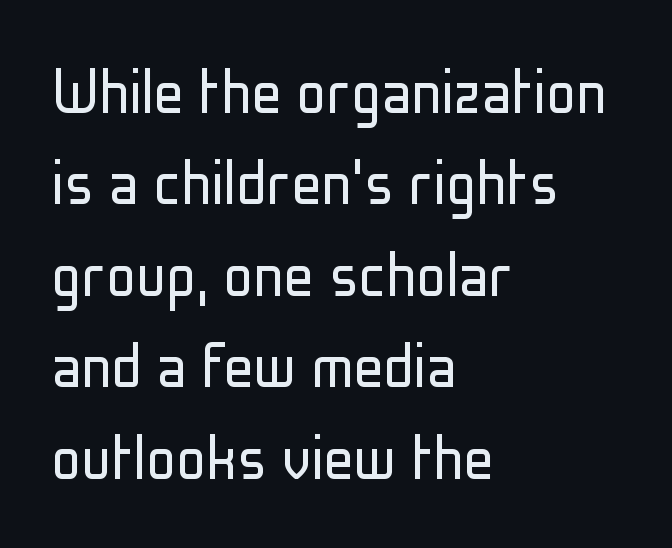
The image shows 75 px light, condensed sans-serif type, upright; set left-aligned, line spacing 1.22x, normal letter spacing, not underlined; low stroke contrast and a medium x-height.
